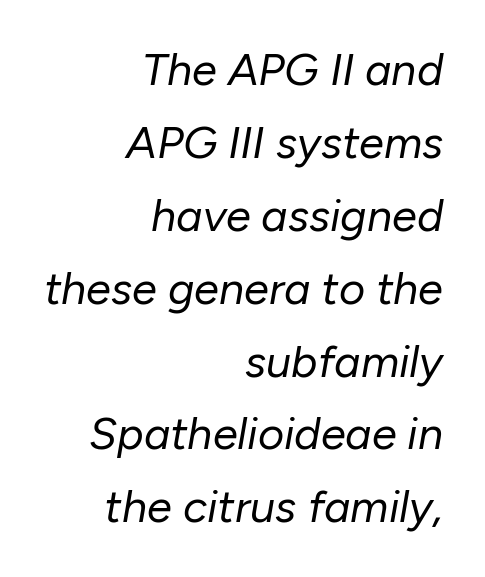
Q: Is the text bold? A: No.
Q: Is the text italic (slanted)? A: Yes, it leans right by about 10 degrees.
Q: Is the text underlined? A: No.
Q: How is the paragraph aligned? A: Right-aligned.
Q: Is the spacing between letters normal or unusually wide? A: Normal.
Q: Is the spacing between lines tight, normal or loose? A: Normal.
Q: Width (condensed, normal, or wide)? A: Normal.
Q: Stroke contrast? A: Low.
Q: x-height? A: Medium.
Q: Monospaced? A: No.
